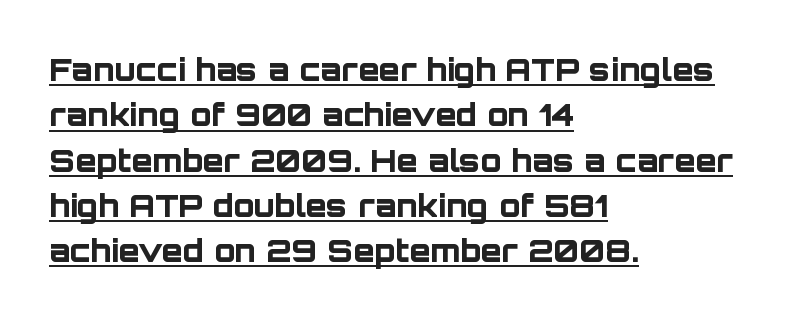
The letters are bold, with thick, heavy strokes. This is the regular roman posture of the typeface. Decoration check: the copy is underlined. The rendering shows plain stroke endings on the letterforms — a sans-serif design. How are the letters spaced? Ordinarily, with no added tracking. Rows of type keep a routine distance in the vertical direction.
